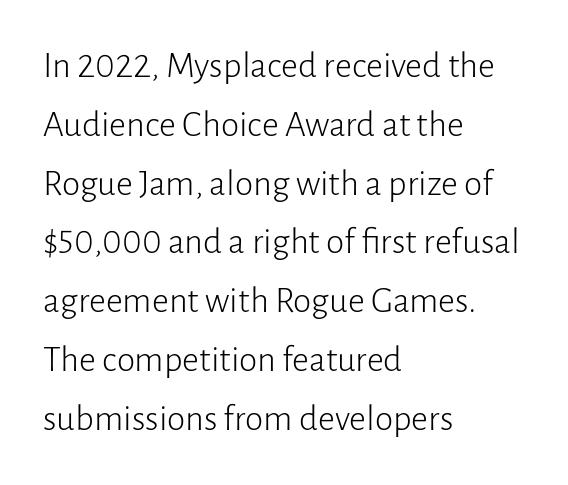
{"serif": "no", "italic": "no", "bold": "no", "weight": "light", "width": "normal", "stroke_contrast": "low", "x_height": "medium", "monospaced": "no", "underline": "no", "align": "left", "line_spacing": "normal", "line_spacing_ratio": 1.59, "letter_spacing": "normal", "letter_spacing_em": 0.0, "glyph_px": 37}
